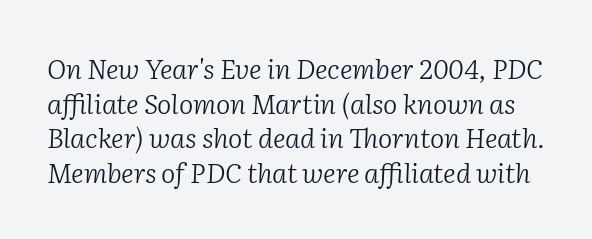
Honestly, the letter spacing is just normal — you wouldn't notice it. Style check: oblique. The vertical gap from one line to the next is medium. A light-to-regular cut is what we see here. Check under the words: just untouched page.
